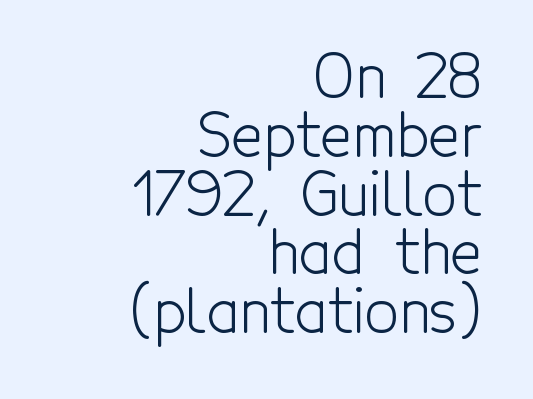
In terms of leading, this rendering errs on the cramped side. Tall strokes in this sample are plumb rather than angled. Lines of text with bare space underneath. Classification — sans serif. This rendering uses right alignment, leaving the left contour irregular. The passage shown is typed in a proportional face where columns would drift.
